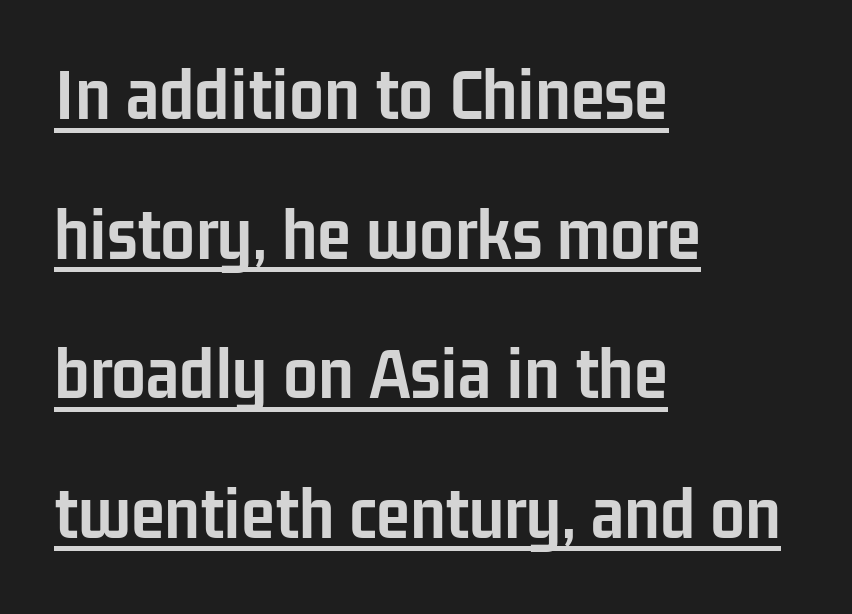
Q: Is the text bold? A: Yes.
Q: Is the text italic (slanted)? A: No, it is upright.
Q: Is the typeface a serif or a sans-serif typeface? A: Sans-serif.
Q: Is the text underlined? A: Yes.
Q: How is the paragraph aligned? A: Left-aligned.
Q: Is the spacing between letters normal or unusually wide? A: Normal.
Q: Width (condensed, normal, or wide)? A: Condensed.
Q: Stroke contrast? A: Low.
Q: x-height? A: Medium.
Q: Monospaced? A: No.
